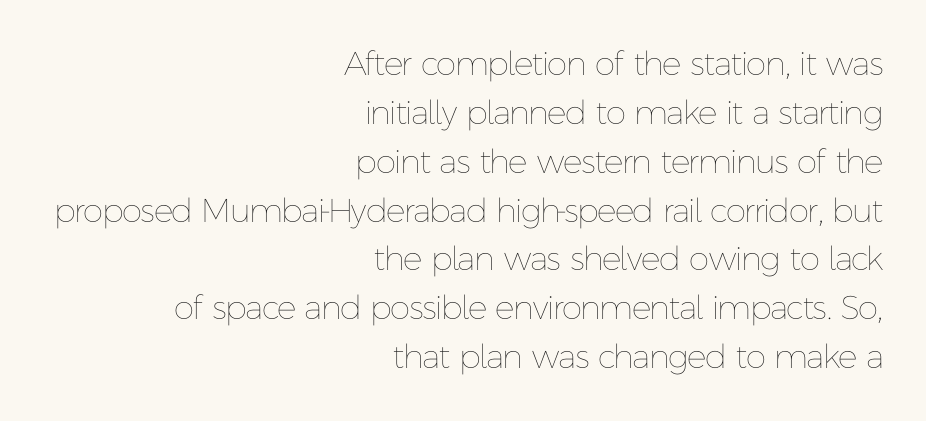
{"italic": "no", "bold": "no", "weight": "thin", "width": "normal", "stroke_contrast": "low", "x_height": "medium", "monospaced": "no", "underline": "no", "align": "right", "line_spacing": "normal", "line_spacing_ratio": 1.48, "letter_spacing": "normal", "letter_spacing_em": 0.0, "glyph_px": 33}
